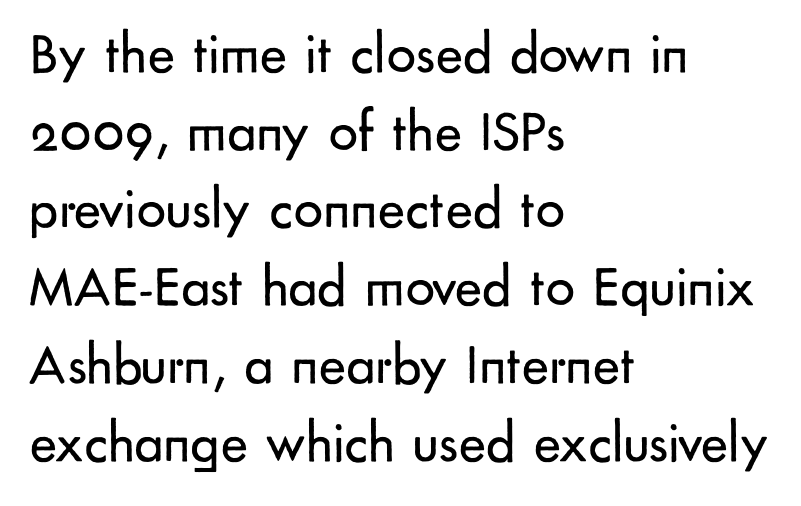
{"serif": "no", "italic": "no", "bold": "no", "weight": "regular", "width": "normal", "stroke_contrast": "low", "x_height": "small", "monospaced": "no", "underline": "no", "align": "left", "line_spacing": "normal", "line_spacing_ratio": 1.34, "letter_spacing": "normal", "letter_spacing_em": 0.0, "glyph_px": 58}
